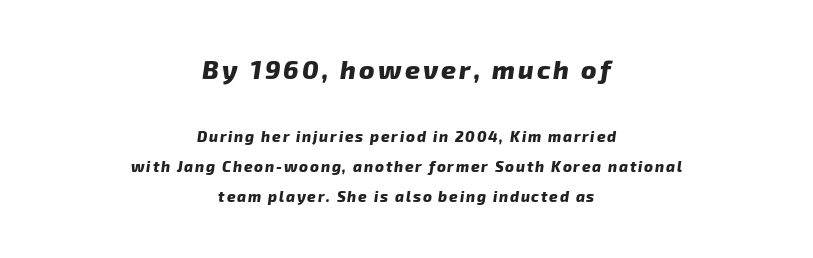
The glyphs have the mass of a bold cut. Reading down the column, the eye jumps a long way to each next line. Caption: multi-line text, centered on the measure. Here the first block reads like a headline and the second like body copy. Underlining? Definitely not there.
